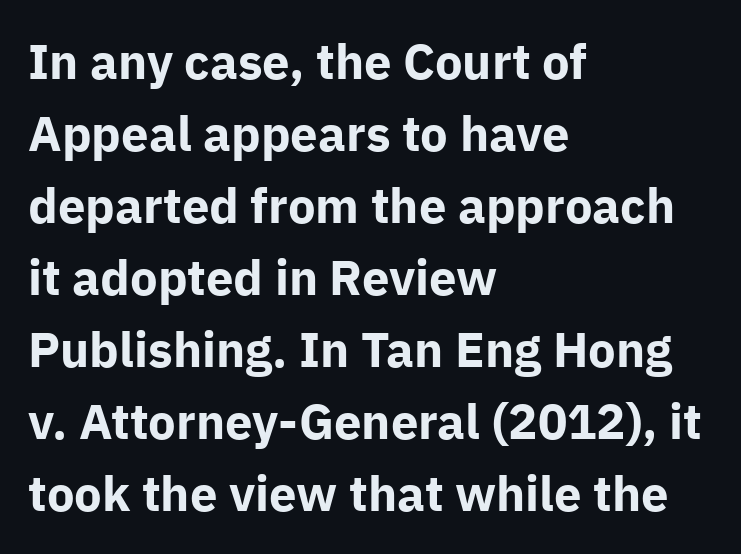
When letters stand straight like this, we call the style roman or upright. The rendering keeps characters at their native spacing. The space directly below the letters is spotless. A dark, heavy texture on the line: the type is bold. Note the varied advance widths — an 'i' is clearly narrower than an 'm'.
